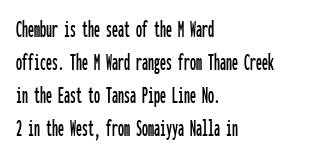
{"italic": "no", "underline": "no", "align": "left", "line_spacing": "normal", "line_spacing_ratio": 1.38, "letter_spacing": "normal", "letter_spacing_em": 0.0, "glyph_px": 24}
